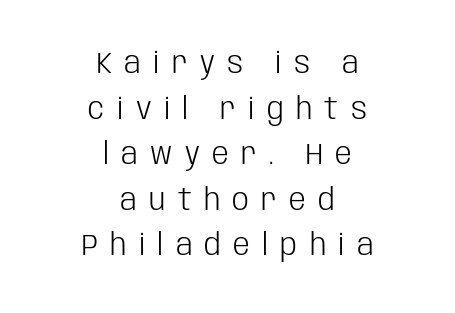
{"serif": "no", "italic": "no", "bold": "no", "weight": "light", "width": "condensed", "stroke_contrast": "low", "x_height": "large", "monospaced": "no", "underline": "no", "align": "center", "line_spacing": "normal", "line_spacing_ratio": 1.52, "letter_spacing": "wide", "letter_spacing_em": 0.41, "glyph_px": 30}
